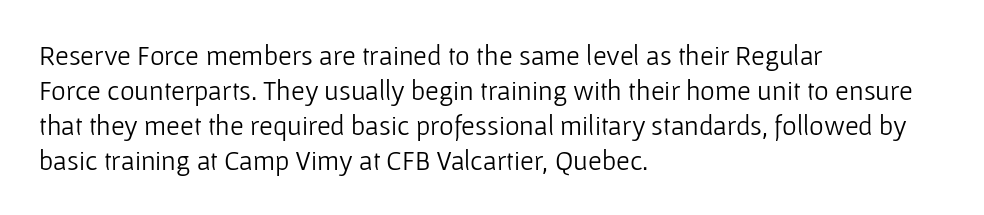
Q: Is the text bold? A: No.
Q: Is the text italic (slanted)? A: No, it is upright.
Q: Is the typeface a serif or a sans-serif typeface? A: Sans-serif.
Q: Is the text underlined? A: No.
Q: How is the paragraph aligned? A: Left-aligned.
Q: Is the spacing between letters normal or unusually wide? A: Normal.
Q: Is the spacing between lines tight, normal or loose? A: Normal.
Q: Width (condensed, normal, or wide)? A: Normal.
Q: Stroke contrast? A: Low.
Q: x-height? A: Medium.
Q: Monospaced? A: No.
